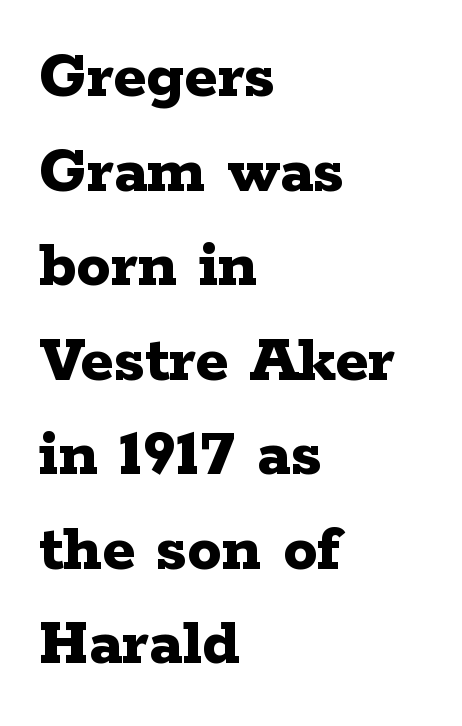
Bare-footed words on every line. The designer left line spacing at the default. Heavy, bold letterforms. Ordinary non-slanted type is in use. Each letter's strokes conclude with small projecting serifs.
